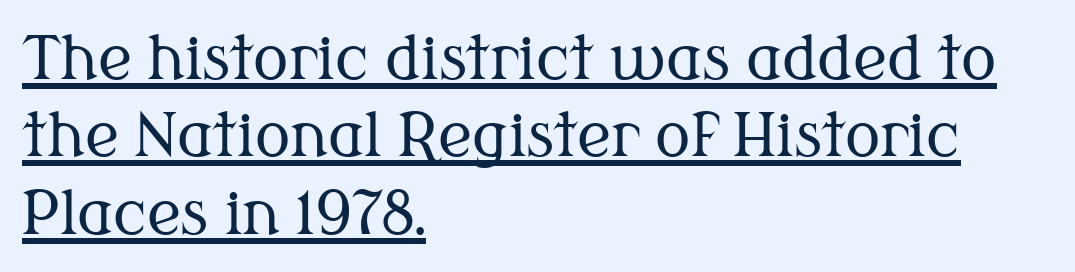
Q: Is the text bold? A: No.
Q: Is the text italic (slanted)? A: No, it is upright.
Q: Is the typeface a serif or a sans-serif typeface? A: Serif.
Q: Is the text underlined? A: Yes.
Q: How is the paragraph aligned? A: Left-aligned.
Q: Is the spacing between letters normal or unusually wide? A: Normal.
Q: Is the spacing between lines tight, normal or loose? A: Normal.
Q: Width (condensed, normal, or wide)? A: Normal.
Q: Stroke contrast? A: Medium.
Q: x-height? A: Medium.
Q: Monospaced? A: No.
